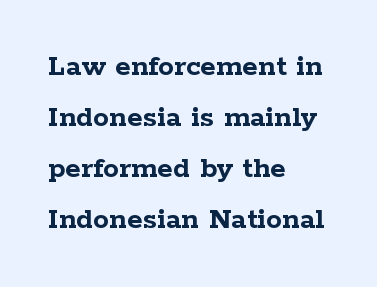
Q: Is the text bold? A: Yes.
Q: Is the text italic (slanted)? A: No, it is upright.
Q: Is the typeface a serif or a sans-serif typeface? A: Serif.
Q: Is the text underlined? A: No.
Q: How is the paragraph aligned? A: Left-aligned.
Q: Is the spacing between letters normal or unusually wide? A: Normal.
Q: Is the spacing between lines tight, normal or loose? A: Normal.
Q: Width (condensed, normal, or wide)? A: Wide.
Q: Stroke contrast? A: Low.
Q: x-height? A: Medium.
Q: Monospaced? A: No.
